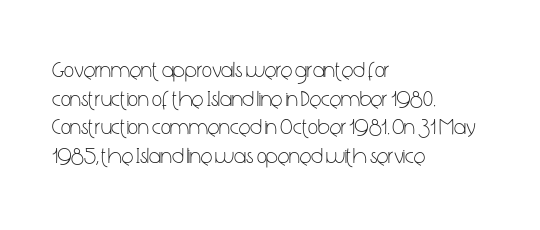
{"italic": "no", "bold": "no", "underline": "no", "align": "left", "line_spacing": "normal", "line_spacing_ratio": 1.3, "letter_spacing": "normal", "letter_spacing_em": 0.0, "glyph_px": 22}
